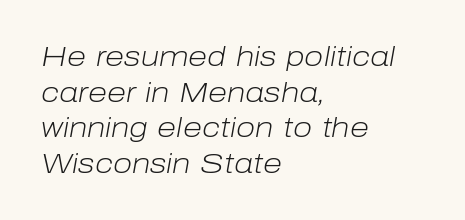
Q: Is the text bold? A: No.
Q: Is the text italic (slanted)? A: Yes, it leans right by about 10 degrees.
Q: Is the text underlined? A: No.
Q: How is the paragraph aligned? A: Left-aligned.
Q: Is the spacing between letters normal or unusually wide? A: Normal.
Q: Is the spacing between lines tight, normal or loose? A: Normal.
Q: Width (condensed, normal, or wide)? A: Normal.
Q: Stroke contrast? A: Low.
Q: x-height? A: Medium.
Q: Monospaced? A: No.
